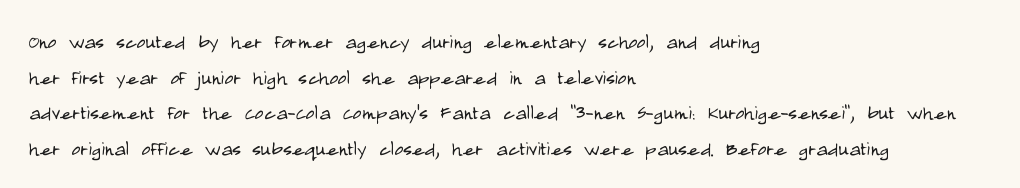
No italicization has been applied; the sample stays upright. Each line starts at the same left margin while the right side varies. Weight: regular or lighter. Compared with typical paragraphs, the rows here are spaced about the same. No extra tracking has been applied to these lines. Any mark beneath the type? The region is blank.
